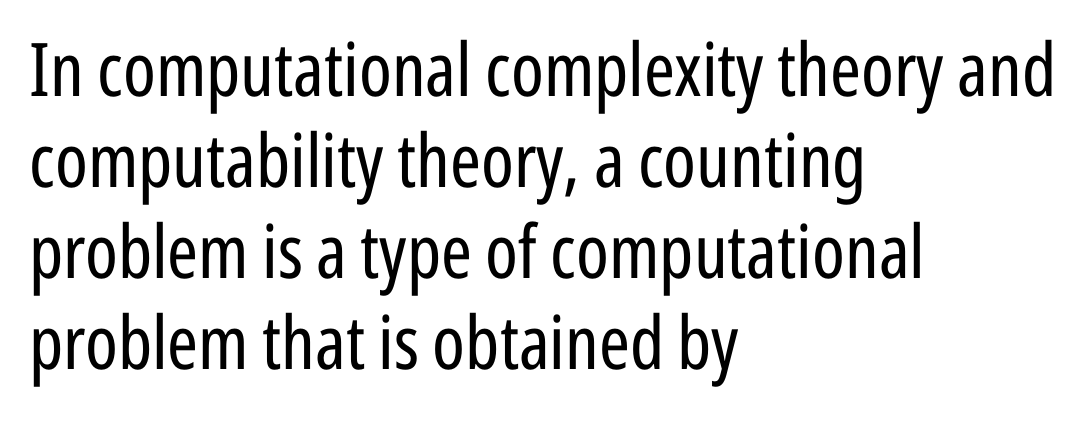
Q: Is the text bold? A: No.
Q: Is the text italic (slanted)? A: No, it is upright.
Q: Is the typeface a serif or a sans-serif typeface? A: Sans-serif.
Q: Is the text underlined? A: No.
Q: How is the paragraph aligned? A: Left-aligned.
Q: Is the spacing between letters normal or unusually wide? A: Normal.
Q: Width (condensed, normal, or wide)? A: Condensed.
Q: Stroke contrast? A: Low.
Q: x-height? A: Medium.
Q: Monospaced? A: No.
